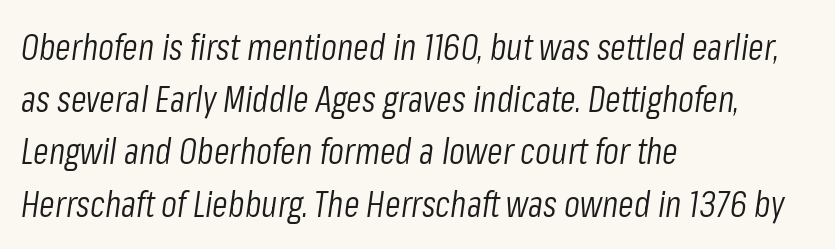
Q: Is the text bold? A: No.
Q: Is the text italic (slanted)? A: Yes, it leans right by about 8 degrees.
Q: Is the text underlined? A: No.
Q: How is the paragraph aligned? A: Left-aligned.
Q: Is the spacing between letters normal or unusually wide? A: Normal.
Q: Is the spacing between lines tight, normal or loose? A: Normal.
Q: Width (condensed, normal, or wide)? A: Condensed.
Q: Stroke contrast? A: Low.
Q: x-height? A: Medium.
Q: Monospaced? A: No.
